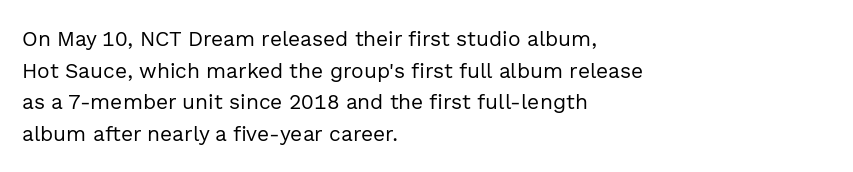
Style check: upright. Leftover space on each line is placed entirely after the last word. The rows are spaced the way most documents space them. The font is comparable to plain body text, perhaps lighter. Honestly, there is no underline to notice here at all. Nobody touched the tracking dial on this one.
